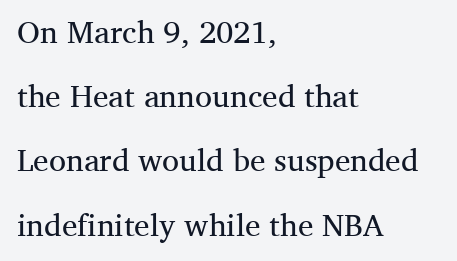
{"serif": "yes", "italic": "no", "bold": "no", "weight": "regular", "width": "normal", "stroke_contrast": "medium", "x_height": "medium", "monospaced": "no", "underline": "no", "align": "left", "line_spacing": "loose", "line_spacing_ratio": 2.07, "letter_spacing": "normal", "letter_spacing_em": 0.0, "glyph_px": 31}
